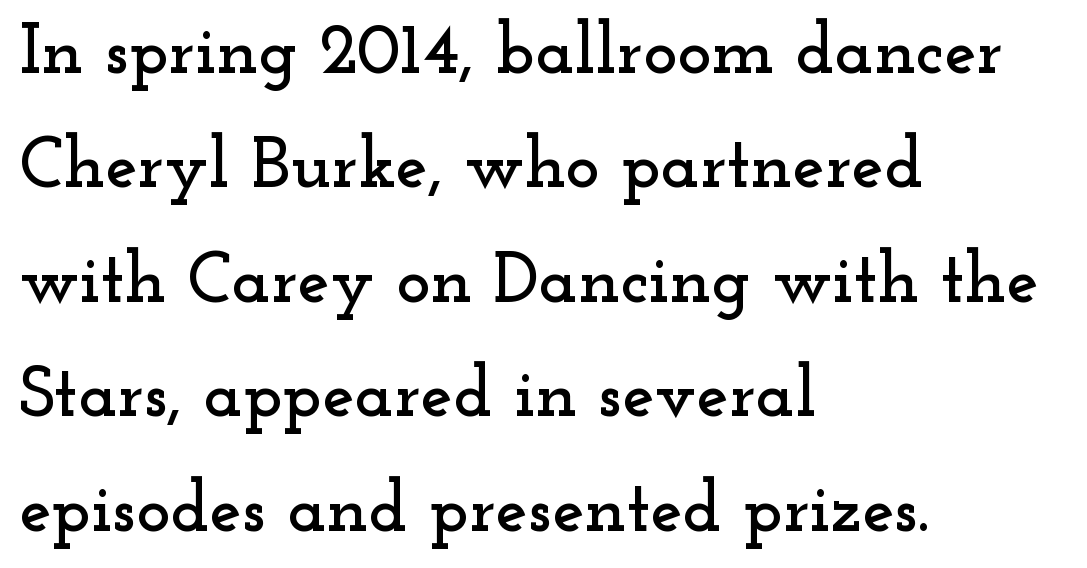
Varying glyph widths throughout — classic text-font behaviour. In terms of posture, this sample is upright. A classic flush-left, rag-right setting is used for this passage. The foot of each line stays bare and open. Note: serifs present on the glyphs.
